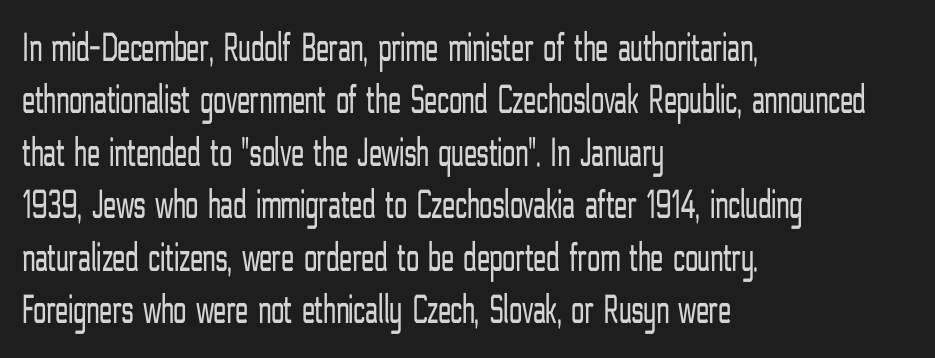
Q: Is the text bold? A: No.
Q: Is the text italic (slanted)? A: No, it is upright.
Q: Is the typeface a serif or a sans-serif typeface? A: Sans-serif.
Q: Is the text underlined? A: No.
Q: How is the paragraph aligned? A: Left-aligned.
Q: Is the spacing between letters normal or unusually wide? A: Normal.
Q: Is the spacing between lines tight, normal or loose? A: Normal.
Q: Width (condensed, normal, or wide)? A: Condensed.
Q: Stroke contrast? A: Low.
Q: x-height? A: Medium.
Q: Monospaced? A: No.
